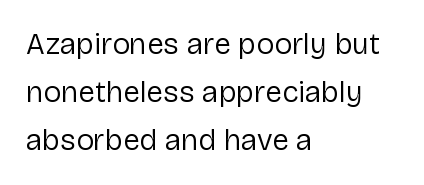
The image shows 30 px regular-weight sans-serif type, upright; set left-aligned, normal line spacing (1.6x), normal letter spacing, not underlined; low stroke contrast and a medium x-height.
